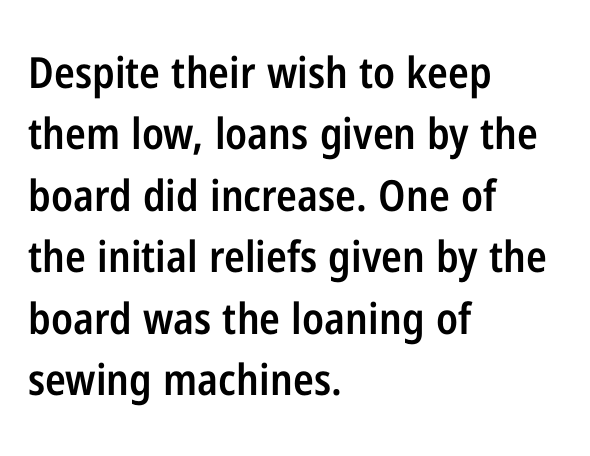
The image shows 43 px semibold, condensed sans-serif type, upright; set left-aligned, normal line spacing (1.43x), normal letter spacing, not underlined; low stroke contrast and a medium x-height.
